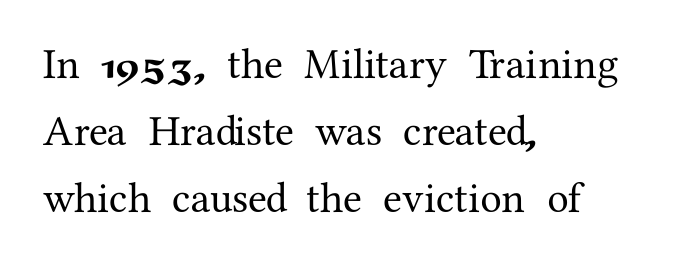
The image shows 43 px serif type, upright; set left-aligned, normal line spacing (1.56x), normal letter spacing, not underlined; medium stroke contrast and a medium x-height.
